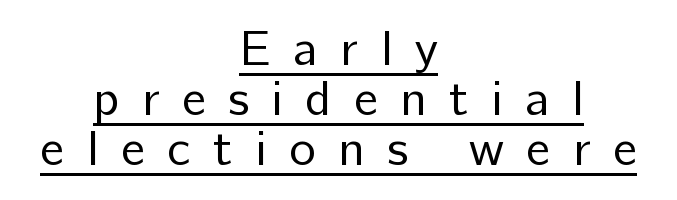
Unlike a traditional serif, this face leaves its strokes unadorned. Does a line run under the words? Yes, clearly. Vertical stems look standard width or narrower in stroke. Posture: straight, roman, zero tilt. Does the leading feel generous? Not at all — it's pinched. Words appear elongated and porous because spacing is wide.
